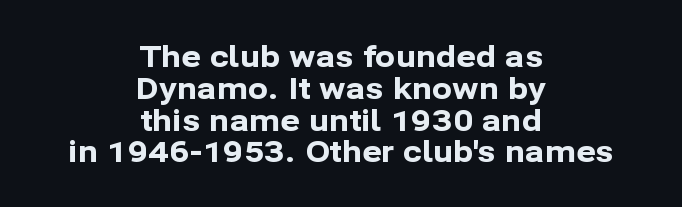
Standard letterfit; no display-style spreading of the glyphs. Do the letters lean? They stand straight. Character widths vary here, with narrow letters taking less room than wide ones. Plenty of ink on the page — the face is bold.
